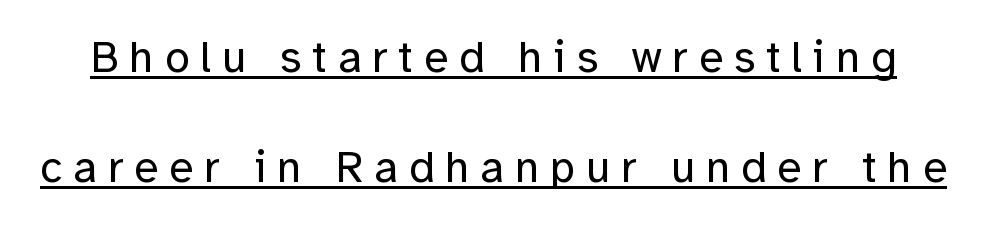
Q: Is the text bold? A: No.
Q: Is the text italic (slanted)? A: No, it is upright.
Q: Is the typeface a serif or a sans-serif typeface? A: Sans-serif.
Q: Is the text underlined? A: Yes.
Q: Is the spacing between letters normal or unusually wide? A: Unusually wide.
Q: Is the spacing between lines tight, normal or loose? A: Loose.
Q: Width (condensed, normal, or wide)? A: Normal.
Q: Stroke contrast? A: Low.
Q: x-height? A: Medium.
Q: Monospaced? A: No.
